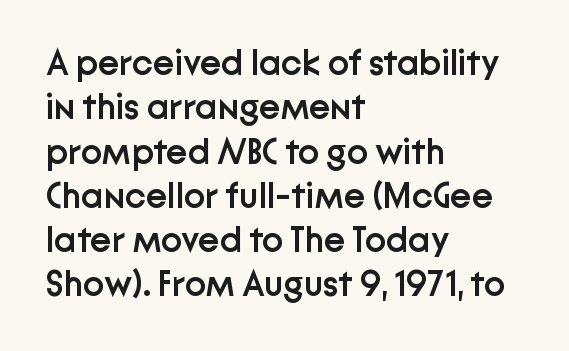
Short note: letters normally spaced. The face used here is a semibold: visibly heavier than regular, lighter than bold. Character widths vary here, with narrow letters taking less room than wide ones. Does the type have serifs? No, each stem ends abruptly.
